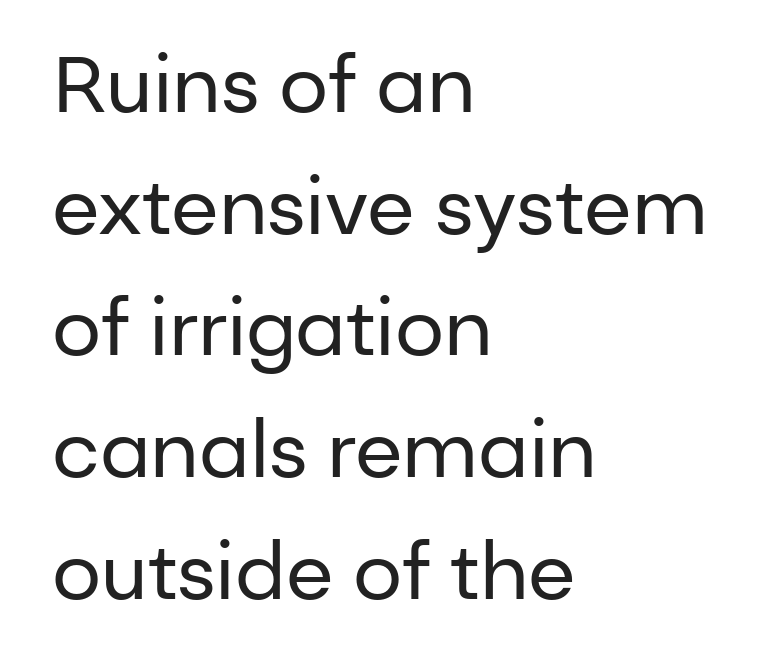
{"serif": "no", "italic": "no", "bold": "no", "weight": "regular", "width": "normal", "stroke_contrast": "low", "x_height": "medium", "monospaced": "no", "underline": "no", "align": "left", "line_spacing": "normal", "line_spacing_ratio": 1.56, "letter_spacing": "normal", "letter_spacing_em": 0.0, "glyph_px": 78}
